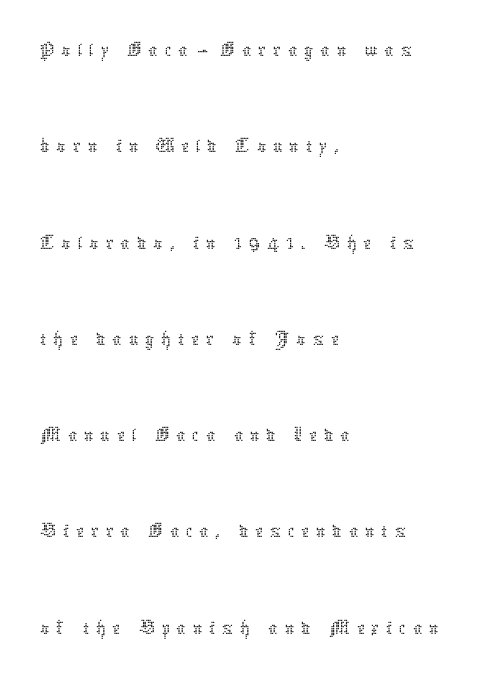
Q: Is the text bold? A: No.
Q: Is the text italic (slanted)? A: No, it is upright.
Q: Is the text underlined? A: No.
Q: How is the paragraph aligned? A: Left-aligned.
Q: Is the spacing between lines tight, normal or loose? A: Loose.
Q: Width (condensed, normal, or wide)? A: Normal.
Q: Stroke contrast? A: Low.
Q: x-height? A: Medium.
Q: Monospaced? A: No.
